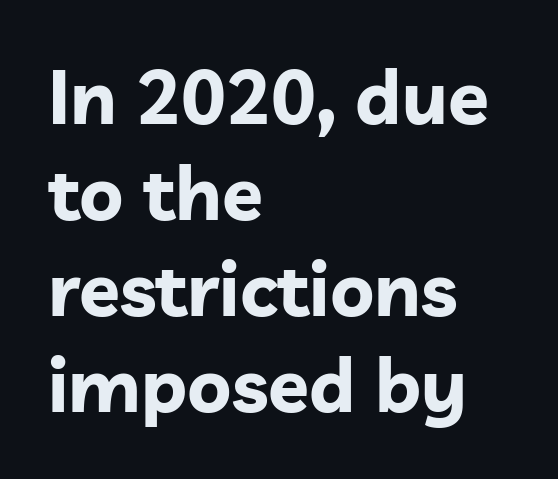
Proportional: the letters do not fall into vertical columns. Note: no serifs on the glyphs. The letters stand straight up with perfectly vertical stems. Descender tails drop into unmarked territory. Typeset ragged right — the left edge is the straight one.
